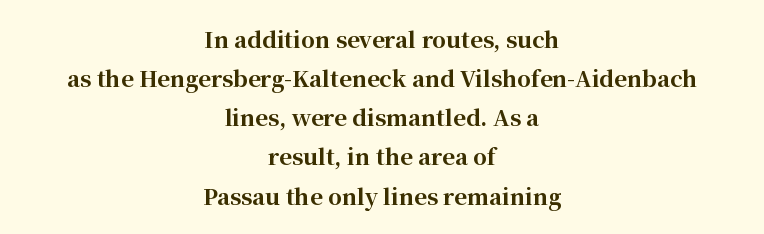
{"italic": "no", "bold": "yes", "underline": "no", "align": "center", "line_spacing_ratio": 1.78, "letter_spacing": "normal", "letter_spacing_em": 0.0, "glyph_px": 22}
